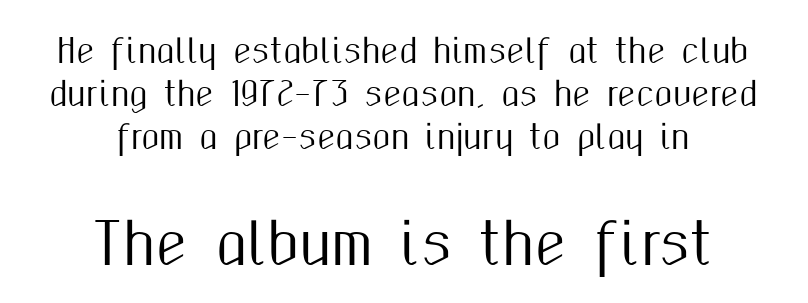
The image shows 57 px condensed sans-serif type, upright; set centered, normal line spacing (1.3x), normal letter spacing, not underlined; the second (bottom) block is 1.73x larger; medium stroke contrast and a medium x-height.
